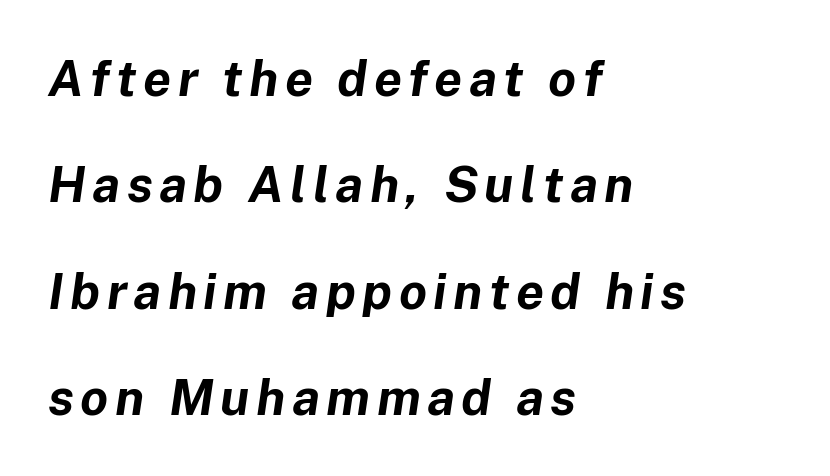
A classic flush-left, rag-right setting is used for this passage. The font's italic variant was chosen for this text. Lines of text with bare space underneath. The lines are spread far apart with generous leading. Strokes here are thick enough to call this a true bold. You could not count columns in this text — the font is proportionally spaced.
